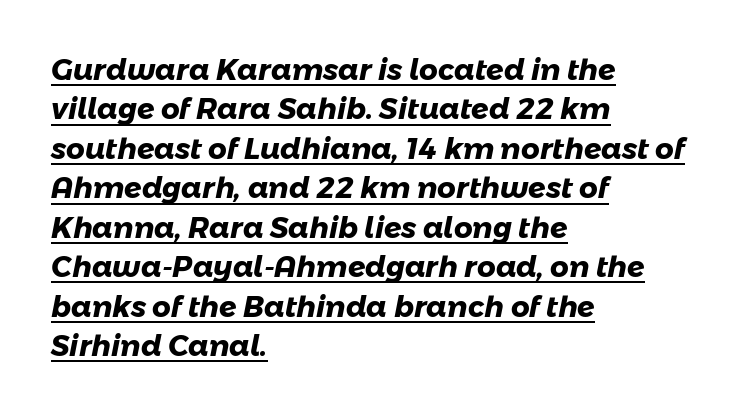
Q: Is the text bold? A: Yes.
Q: Is the typeface a serif or a sans-serif typeface? A: Sans-serif.
Q: Is the text underlined? A: Yes.
Q: How is the paragraph aligned? A: Left-aligned.
Q: Is the spacing between letters normal or unusually wide? A: Normal.
Q: Is the spacing between lines tight, normal or loose? A: Normal.
Q: Width (condensed, normal, or wide)? A: Normal.
Q: Stroke contrast? A: Low.
Q: x-height? A: Medium.
Q: Monospaced? A: No.
